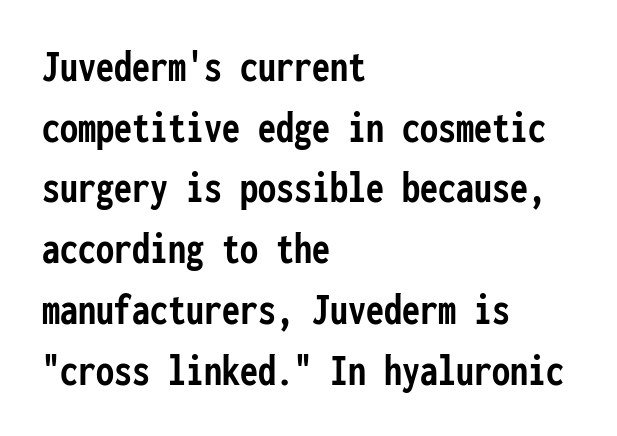
Letters rest on an invisible, unmarked baseline. Horizontally, the lines are justified to the leading edge only. Note the uniform advance width — an 'i' takes as much space as an 'm'. The tracking reads as untouched default to a designer's eye. The typography opts for an upright posture over an oblique one. Regular leading.
